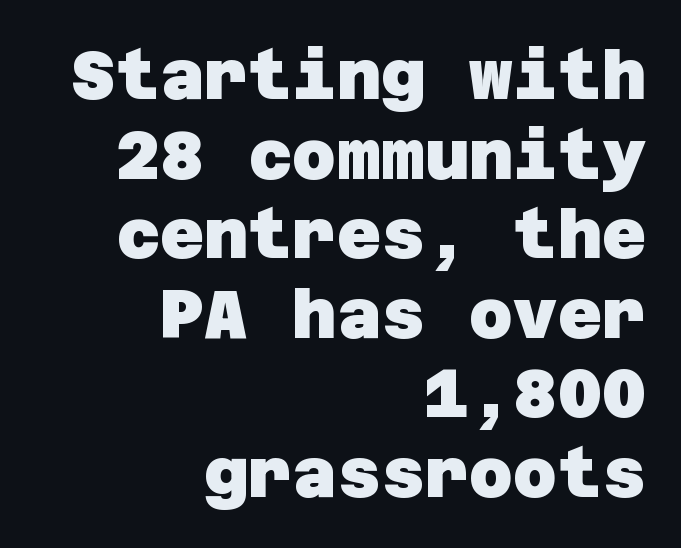
Q: Is the text bold? A: Yes.
Q: Is the typeface a serif or a sans-serif typeface? A: Sans-serif.
Q: Is the text underlined? A: No.
Q: How is the paragraph aligned? A: Right-aligned.
Q: Is the spacing between letters normal or unusually wide? A: Normal.
Q: Width (condensed, normal, or wide)? A: Normal.
Q: Stroke contrast? A: Low.
Q: x-height? A: Large.
